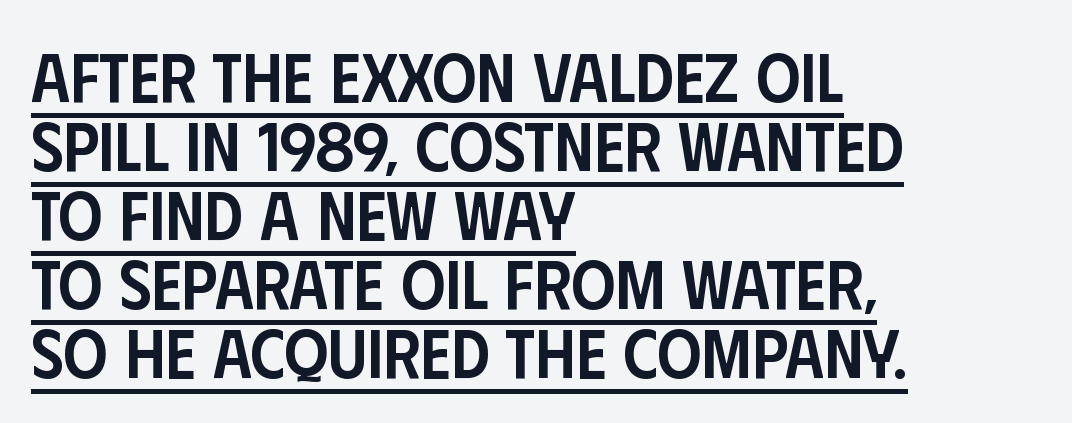
{"serif": "no", "italic": "no", "bold": "semi", "weight": "semibold", "width": "condensed", "stroke_contrast": "low", "x_height": "large", "monospaced": "no", "underline": "yes", "align": "left", "line_spacing": "tight", "line_spacing_ratio": 1.0, "letter_spacing": "normal", "letter_spacing_em": 0.0, "glyph_px": 69}
